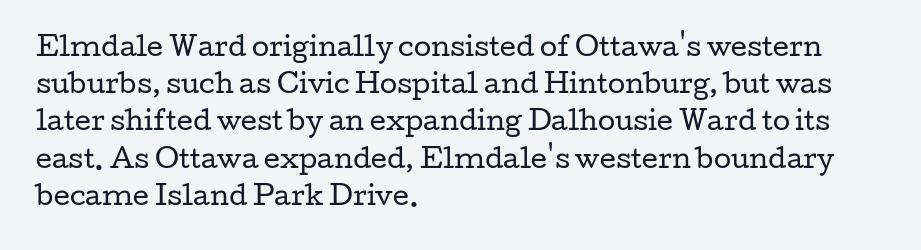
The image shows 25 px text type, upright; set left-aligned, normal line spacing (1.49x), normal letter spacing, not underlined.
